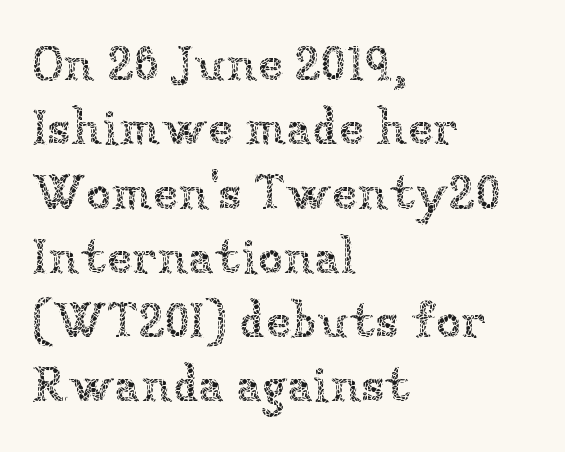
The image shows 51 px thin type, upright; set left-aligned, normal line spacing (1.26x), normal letter spacing, not underlined; low stroke contrast and a medium x-height.
